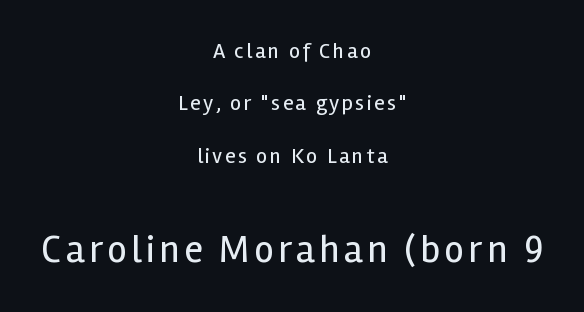
{"serif": "no", "italic": "no", "bold": "no", "weight": "regular", "width": "normal", "x_height": "medium", "monospaced": "no", "underline": "no", "align": "center", "line_spacing": "loose", "line_spacing_ratio": 2.38, "larger_block": "second", "size_ratio": 1.77, "glyph_px": 39}
